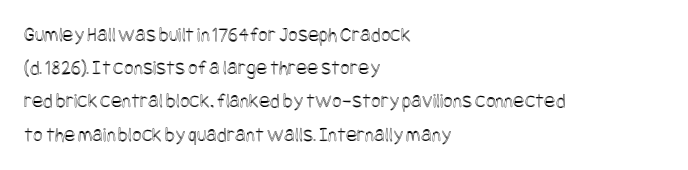
The image shows 21 px text type, upright; set left-aligned, normal line spacing (1.58x), normal letter spacing, not underlined.
